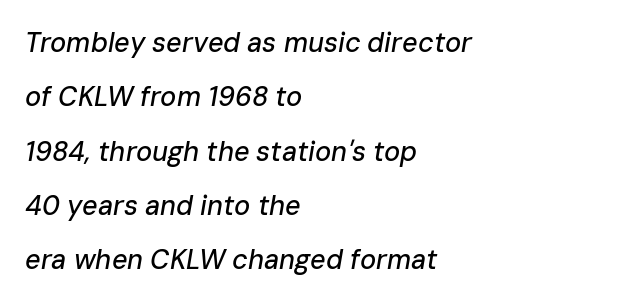
The image shows 27 px text type, italic (leaning right); set left-aligned, loose line spacing (2.01x), normal letter spacing, not underlined.
